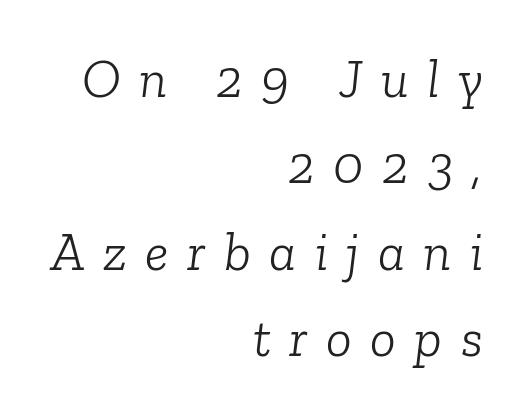
Q: Is the text bold? A: No.
Q: Is the text italic (slanted)? A: Yes, it leans right by about 6 degrees.
Q: Is the typeface a serif or a sans-serif typeface? A: Serif.
Q: Is the text underlined? A: No.
Q: How is the paragraph aligned? A: Right-aligned.
Q: Is the spacing between letters normal or unusually wide? A: Unusually wide.
Q: Is the spacing between lines tight, normal or loose? A: Normal.
Q: Width (condensed, normal, or wide)? A: Normal.
Q: Stroke contrast? A: Low.
Q: x-height? A: Medium.
Q: Monospaced? A: No.
